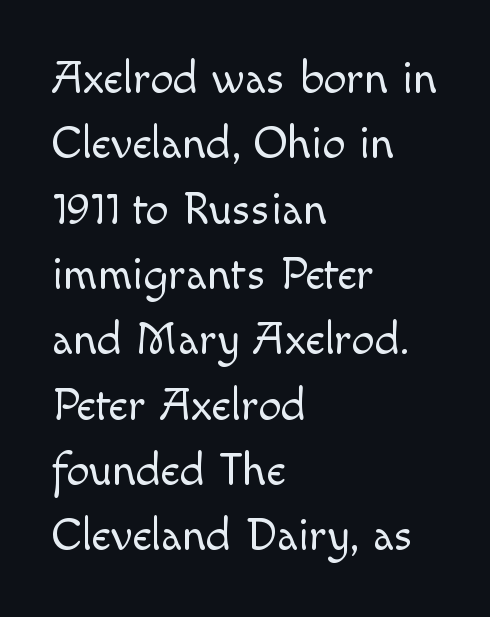
The image shows 46 px light sans-serif type, upright; set left-aligned, normal line spacing (1.42x), normal letter spacing, not underlined; a small x-height.
